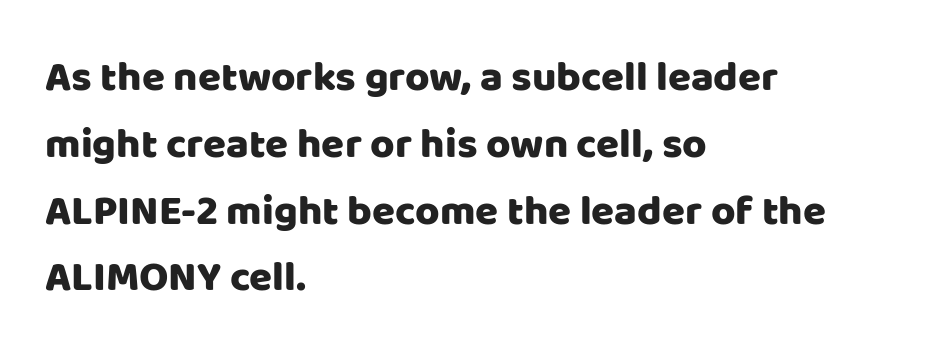
Q: Is the text italic (slanted)? A: No, it is upright.
Q: Is the typeface a serif or a sans-serif typeface? A: Sans-serif.
Q: Is the text underlined? A: No.
Q: How is the paragraph aligned? A: Left-aligned.
Q: Is the spacing between letters normal or unusually wide? A: Normal.
Q: Is the spacing between lines tight, normal or loose? A: Normal.
Q: Width (condensed, normal, or wide)? A: Normal.
Q: Stroke contrast? A: Low.
Q: x-height? A: Large.
Q: Monospaced? A: No.
